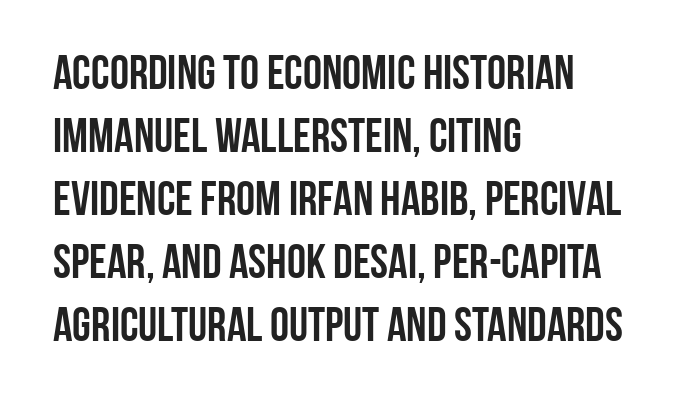
{"serif": "no", "italic": "no", "width": "condensed", "stroke_contrast": "low", "x_height": "large", "monospaced": "no", "underline": "no", "align": "left", "line_spacing": "normal", "line_spacing_ratio": 1.31, "letter_spacing": "normal", "letter_spacing_em": 0.0, "glyph_px": 48}
